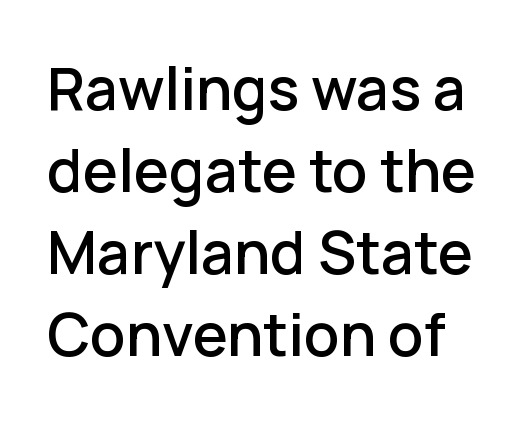
{"serif": "no", "italic": "no", "width": "normal", "stroke_contrast": "low", "x_height": "medium", "monospaced": "no", "underline": "no", "line_spacing": "normal", "line_spacing_ratio": 1.39, "letter_spacing": "normal", "letter_spacing_em": 0.0, "glyph_px": 59}
